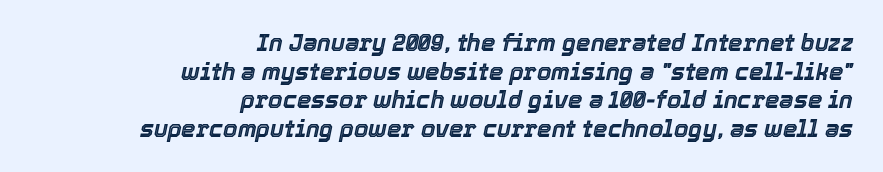
The paragraph shown leans on its right margin. Glance below the letters and you will spot only blank space. This sample uses plain, unmodified letter spacing. Tall strokes in this sample are angled rather than plumb.
